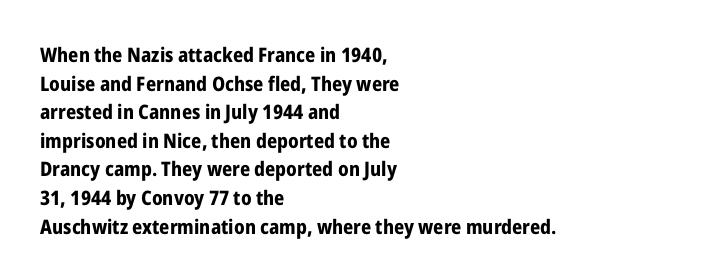
This sample uses an upright cut, with every glyph sitting square on the baseline. Only glyphs here, with clear space below each row. Visually the block forms a straight wall on the left and a jagged coastline on the right. Its strokes are broad and dark, the hallmark of bold type. This block has exactly the height ordinary leading produces. The passage shown has conventional tracking throughout.
